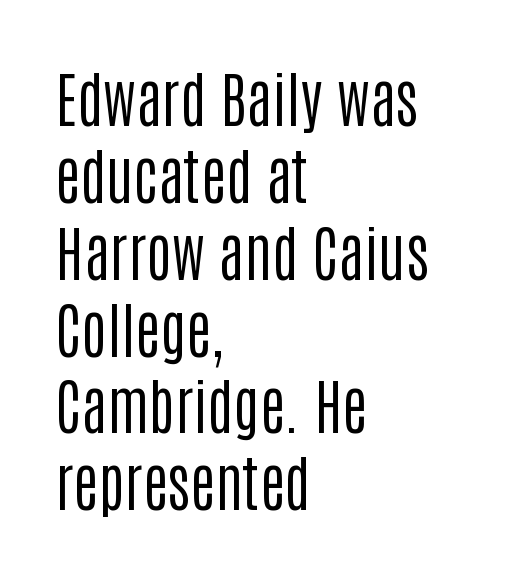
A roman cut, with each character standing at attention. Any mark beneath the type? The region is blank. The horizontal fit of the characters is conventional and even. The lines sit at an ordinary, default distance from one another. Is this a fixed-width face? No — the glyphs have proportional, varying widths.
